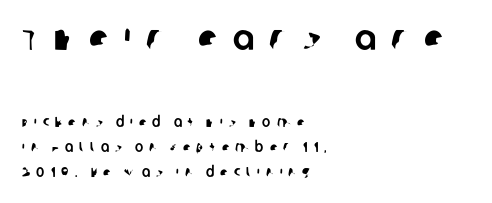
{"serif": "no", "width": "normal", "stroke_contrast": "low", "x_height": "large", "monospaced": "no", "underline": "no", "align": "left", "line_spacing_ratio": 1.8, "letter_spacing": "wide", "letter_spacing_em": 0.42, "larger_block": "first", "size_ratio": 2.57, "glyph_px": 36}
